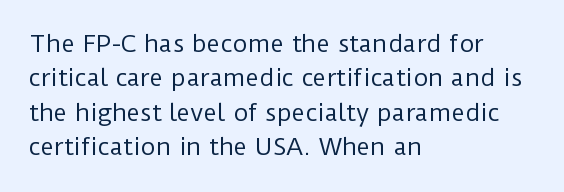
The image shows 23 px text type, upright; set left-aligned, normal line spacing (1.5x), normal letter spacing, not underlined.
